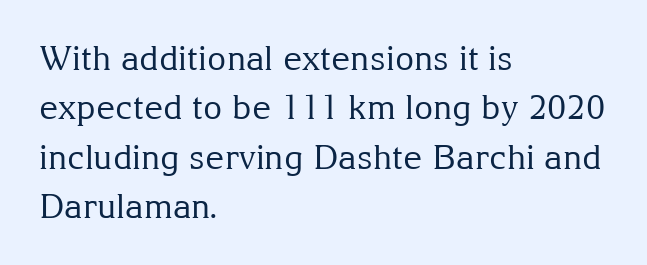
Underline: absent. Standard letterfit; no display-style spreading of the glyphs. A typesetter would mark this as roman, not italic. Is the stroke heavy? The answer is a plain regular-or-lighter. Regarding leading, the lines here are spaced in the standard way.
